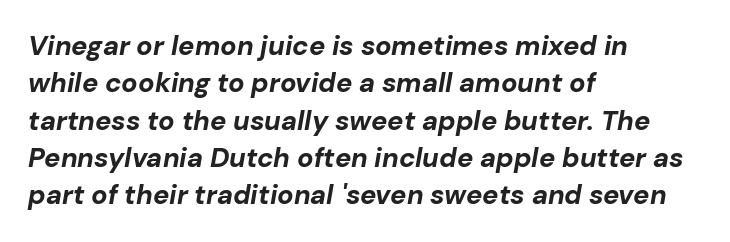
Q: Is the text bold? A: Yes.
Q: Is the text italic (slanted)? A: Yes, it leans right by about 10 degrees.
Q: Is the text underlined? A: No.
Q: How is the paragraph aligned? A: Left-aligned.
Q: Is the spacing between letters normal or unusually wide? A: Normal.
Q: Is the spacing between lines tight, normal or loose? A: Normal.
